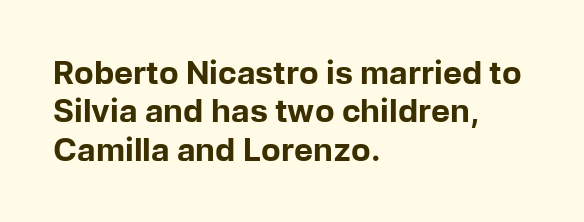
Each word holds together tightly as a unit, with standard inter-letter gaps. Strong, thick strokes mark this as bold type. The text was rendered using a sans face with plain stroke endings. Anything drawn beneath the words? Only blank space. Quick note: not italic, upright.
